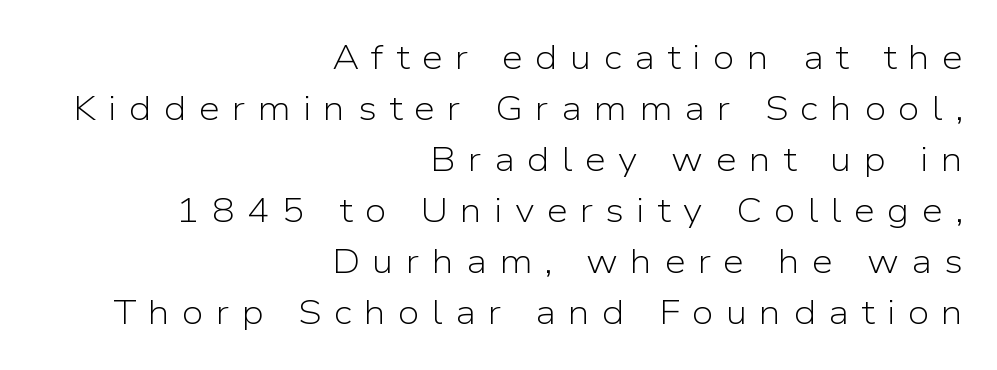
The image shows 34 px light sans-serif type, upright; set right-aligned, normal line spacing (1.5x), unusually wide letter spacing (+0.36 em), not underlined; low stroke contrast and a medium x-height.
